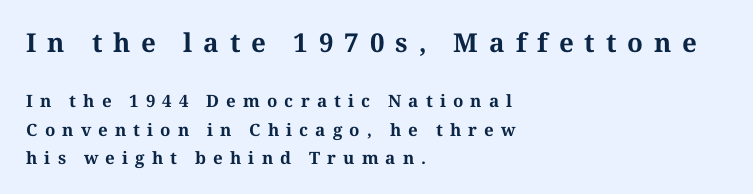
You'd pick this weight for a headline — it's a proper bold. The passage shown stacks its lines at a standard gap. The baseline area is clear. Italic: no, the glyphs are upright roman. Caption: upper text group enlarged, lower text group reduced.
